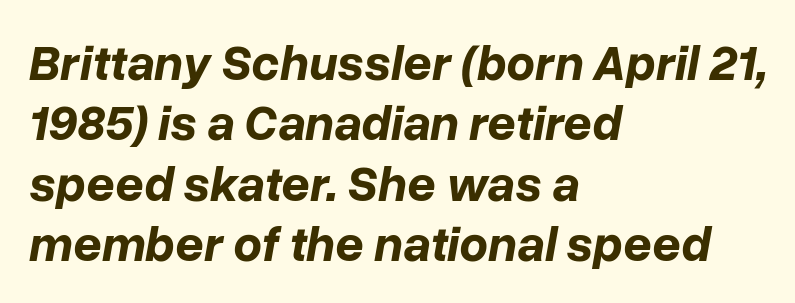
The image shows 50 px bold type, italic (leaning right); set left-aligned, line spacing 1.21x, normal letter spacing, not underlined; low stroke contrast and a medium x-height.
